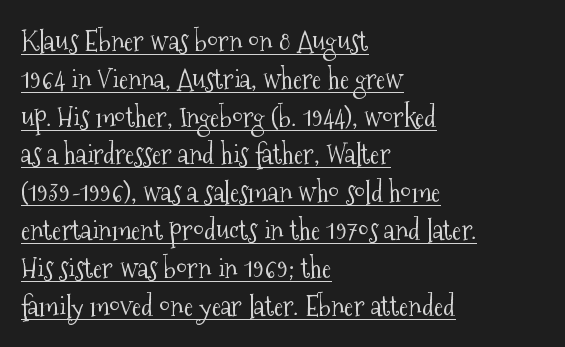
Does extra space separate the letters? No, they use regular spacing. Where is the straight margin? On the left. Here the designer chose a conventional face with non-uniform glyph widths. Unlike italic type, these characters show no tilt at all.
